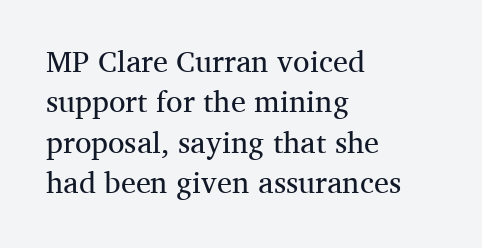
Default kerning and tracking; the words read as compact shapes. This sample has the flowing, uneven cadence of proportional lettering. Heft: none added — not bold. The gap between lines stays unmarked. Serif or sans? Serif — the stroke terminals have little feet.
